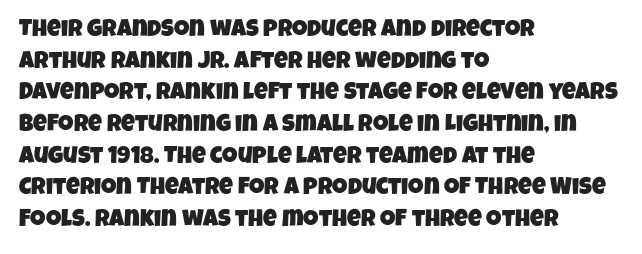
The image shows 24 px text type; set left-aligned, normal line spacing (1.32x), normal letter spacing, not underlined.
